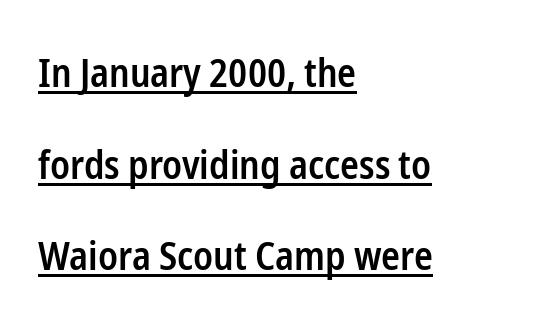
The image shows 39 px semibold, condensed sans-serif type, upright; set left-aligned, loose line spacing (2.35x), normal letter spacing, underlined; low stroke contrast and a medium x-height.
